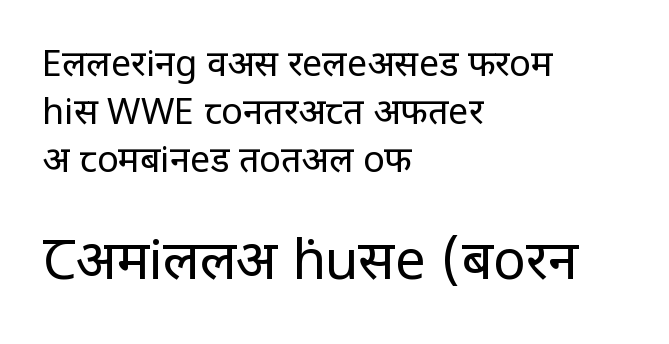
{"serif": "no", "italic": "no", "bold": "no", "weight": "regular", "width": "condensed", "stroke_contrast": "low", "x_height": "large", "monospaced": "no", "underline": "no", "align": "left", "line_spacing": "normal", "line_spacing_ratio": 1.33, "letter_spacing": "normal", "letter_spacing_em": 0.0, "larger_block": "second", "size_ratio": 1.5, "glyph_px": 54}
